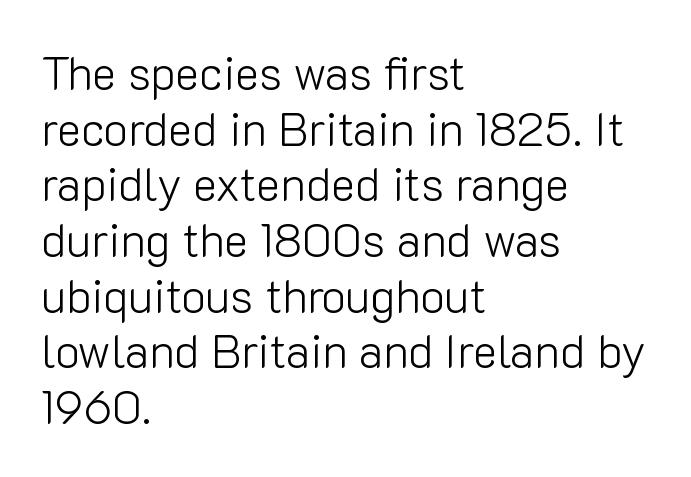
Q: Is the text bold? A: No.
Q: Is the text italic (slanted)? A: No, it is upright.
Q: Is the typeface a serif or a sans-serif typeface? A: Sans-serif.
Q: Is the text underlined? A: No.
Q: How is the paragraph aligned? A: Left-aligned.
Q: Is the spacing between letters normal or unusually wide? A: Normal.
Q: Width (condensed, normal, or wide)? A: Normal.
Q: Stroke contrast? A: Low.
Q: x-height? A: Medium.
Q: Monospaced? A: No.
